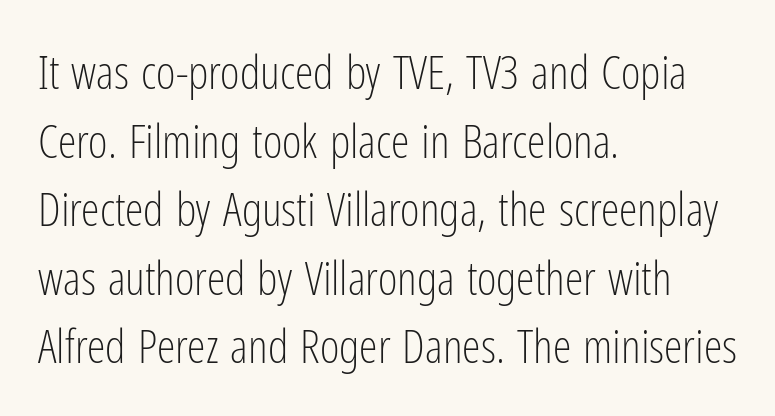
Q: Is the text bold? A: No.
Q: Is the text italic (slanted)? A: No, it is upright.
Q: Is the typeface a serif or a sans-serif typeface? A: Sans-serif.
Q: Is the text underlined? A: No.
Q: How is the paragraph aligned? A: Left-aligned.
Q: Is the spacing between letters normal or unusually wide? A: Normal.
Q: Is the spacing between lines tight, normal or loose? A: Normal.
Q: Width (condensed, normal, or wide)? A: Condensed.
Q: Stroke contrast? A: Low.
Q: x-height? A: Medium.
Q: Monospaced? A: No.
